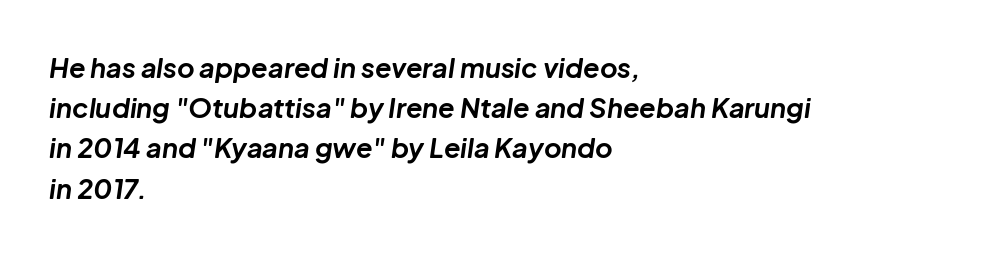
{"italic": "yes", "lean": "right", "slant_degrees": 8, "bold": "yes", "underline": "no", "align": "left", "line_spacing": "normal", "line_spacing_ratio": 1.49, "letter_spacing": "normal", "letter_spacing_em": 0.0, "glyph_px": 27}
